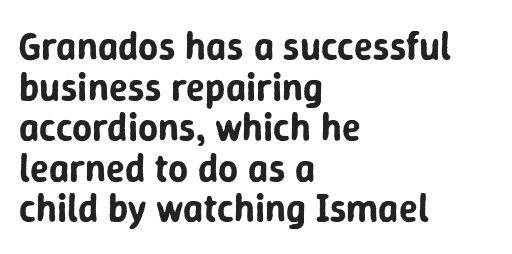
Q: Is the text italic (slanted)? A: No, it is upright.
Q: Is the typeface a serif or a sans-serif typeface? A: Sans-serif.
Q: Is the text underlined? A: No.
Q: How is the paragraph aligned? A: Left-aligned.
Q: Is the spacing between letters normal or unusually wide? A: Normal.
Q: Is the spacing between lines tight, normal or loose? A: Tight.
Q: Width (condensed, normal, or wide)? A: Normal.
Q: Stroke contrast? A: Low.
Q: x-height? A: Medium.
Q: Monospaced? A: No.
